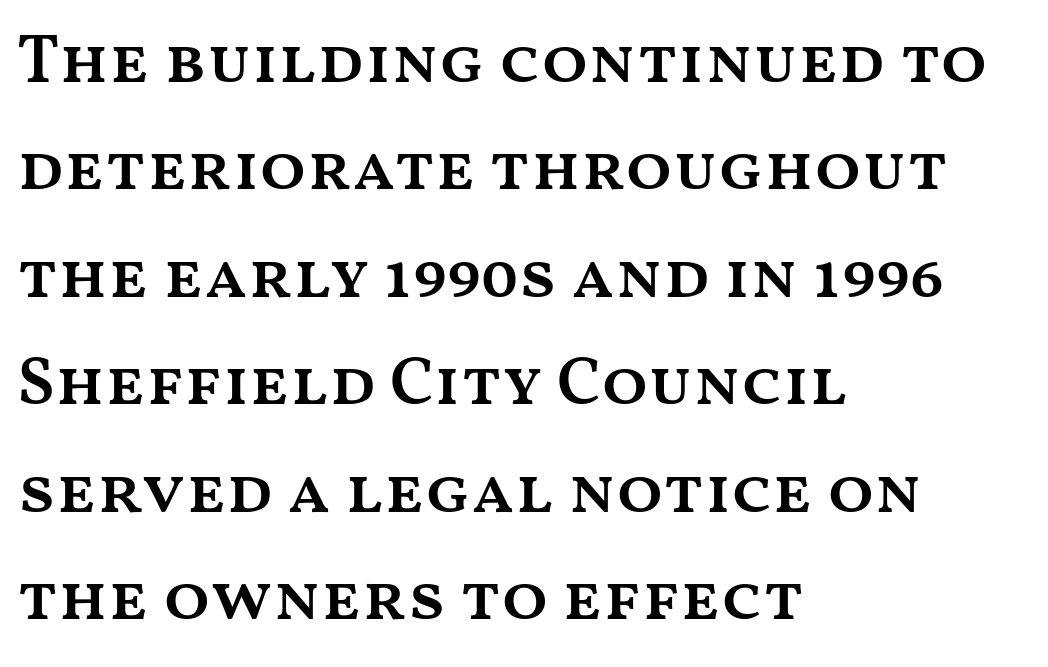
The lettering stays uniformly vertical, giving the passage a roman look. Glance below the letters and you will spot only blank space. Left-aligned paragraph, ragged on the right. Character widths vary here, with narrow letters taking less room than wide ones. Honestly, the row spacing looks completely unremarkable.
